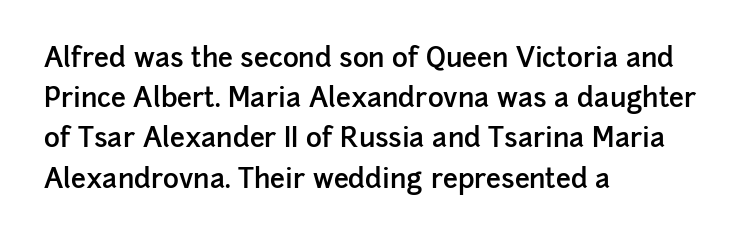
{"italic": "no", "bold": "semi", "underline": "no", "align": "left", "line_spacing": "normal", "line_spacing_ratio": 1.49, "letter_spacing": "normal", "letter_spacing_em": 0.0, "glyph_px": 27}
